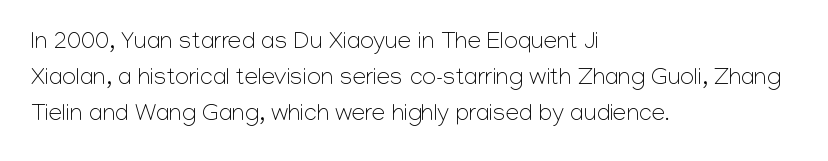
{"italic": "no", "bold": "no", "underline": "no", "align": "left", "line_spacing": "normal", "line_spacing_ratio": 1.49, "letter_spacing": "normal", "letter_spacing_em": 0.0, "glyph_px": 24}
